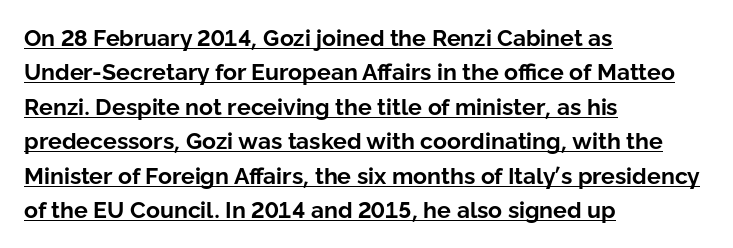
Q: Is the text bold? A: Yes.
Q: Is the text italic (slanted)? A: No, it is upright.
Q: Is the text underlined? A: Yes.
Q: How is the paragraph aligned? A: Left-aligned.
Q: Is the spacing between letters normal or unusually wide? A: Normal.
Q: Is the spacing between lines tight, normal or loose? A: Normal.
